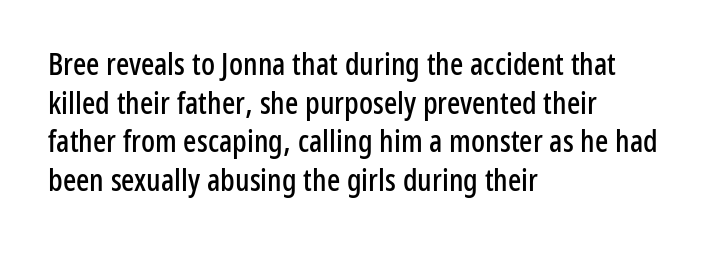
{"serif": "no", "italic": "no", "width": "condensed", "stroke_contrast": "low", "x_height": "medium", "monospaced": "no", "underline": "no", "align": "left", "line_spacing": "normal", "line_spacing_ratio": 1.25, "letter_spacing": "normal", "letter_spacing_em": 0.0, "glyph_px": 31}
